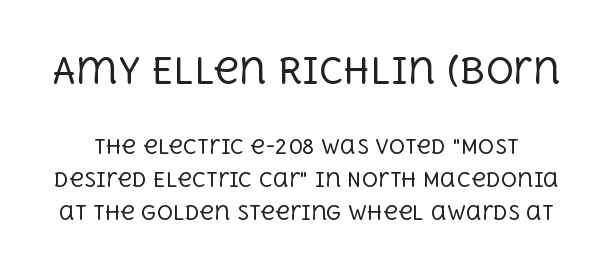
The image shows 35 px regular-weight serif type, upright; set normal line spacing (1.64x), normal letter spacing, not underlined; the first (top) block is 1.75x larger; a large x-height.
